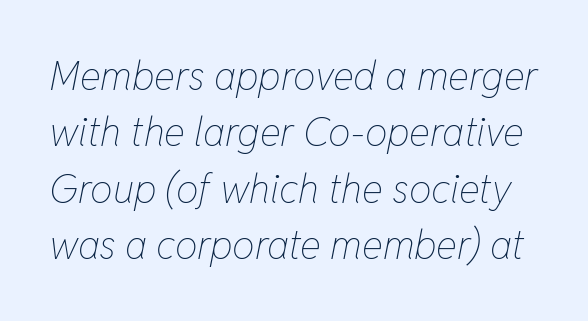
{"italic": "yes", "lean": "right", "slant_degrees": 11, "bold": "no", "weight": "thin", "width": "condensed", "stroke_contrast": "low", "x_height": "medium", "monospaced": "no", "underline": "no", "line_spacing": "normal", "line_spacing_ratio": 1.41, "letter_spacing": "normal", "letter_spacing_em": 0.0, "glyph_px": 40}
